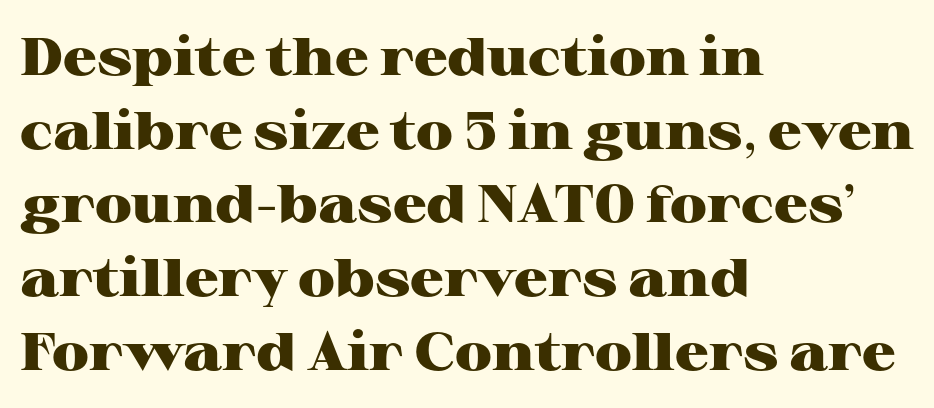
Just letters on the line, the space beneath them empty. The face used here has the dense, thick strokes of a bold. These lines sit exactly where default settings would place them. Upright lettering throughout. The paragraph shown leans on its left margin.
